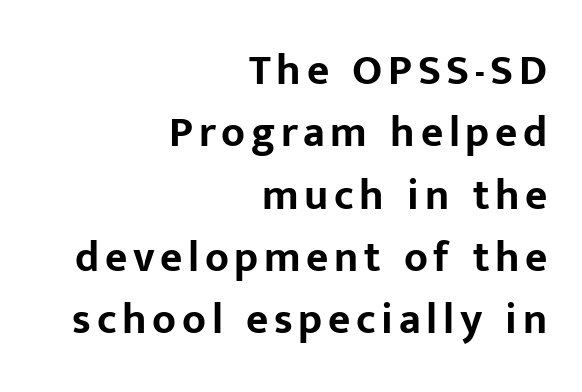
Q: Is the text bold? A: Yes.
Q: Is the text italic (slanted)? A: No, it is upright.
Q: Is the typeface a serif or a sans-serif typeface? A: Sans-serif.
Q: Is the text underlined? A: No.
Q: How is the paragraph aligned? A: Right-aligned.
Q: Is the spacing between lines tight, normal or loose? A: Normal.
Q: Width (condensed, normal, or wide)? A: Normal.
Q: Stroke contrast? A: Low.
Q: x-height? A: Medium.
Q: Monospaced? A: No.
